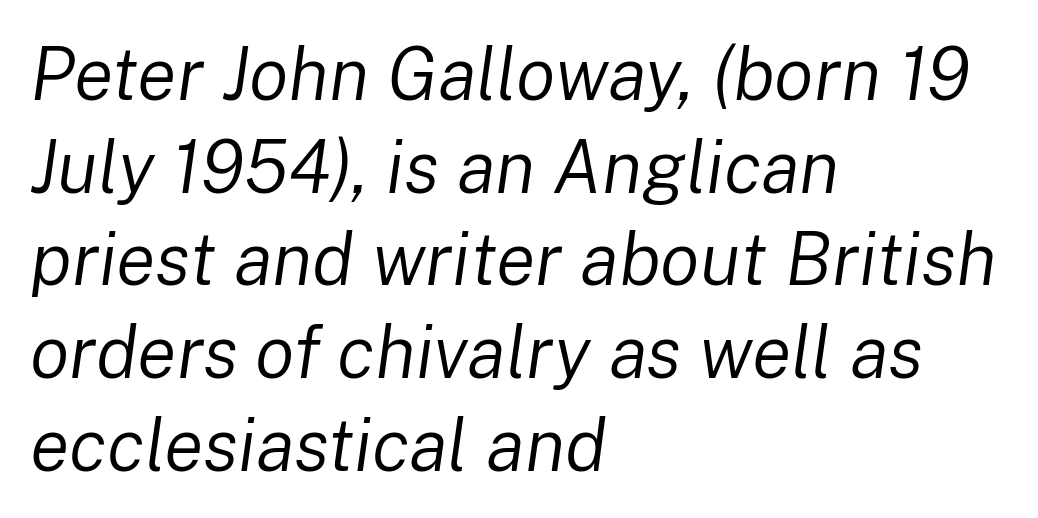
{"italic": "yes", "lean": "right", "slant_degrees": 8, "bold": "no", "weight": "regular", "width": "normal", "stroke_contrast": "low", "x_height": "medium", "monospaced": "no", "underline": "no", "align": "left", "line_spacing": "normal", "line_spacing_ratio": 1.27, "letter_spacing": "normal", "letter_spacing_em": 0.0, "glyph_px": 73}
